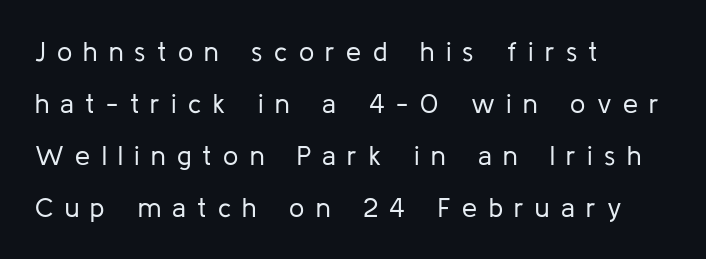
Loosely led — the rows are spread out. This is not heavy type; no bold has been used. These lines were composed using upright roman letters. Compared with typical body copy, the letter spacing here is much looser. Anything drawn beneath the words? Only blank space.
